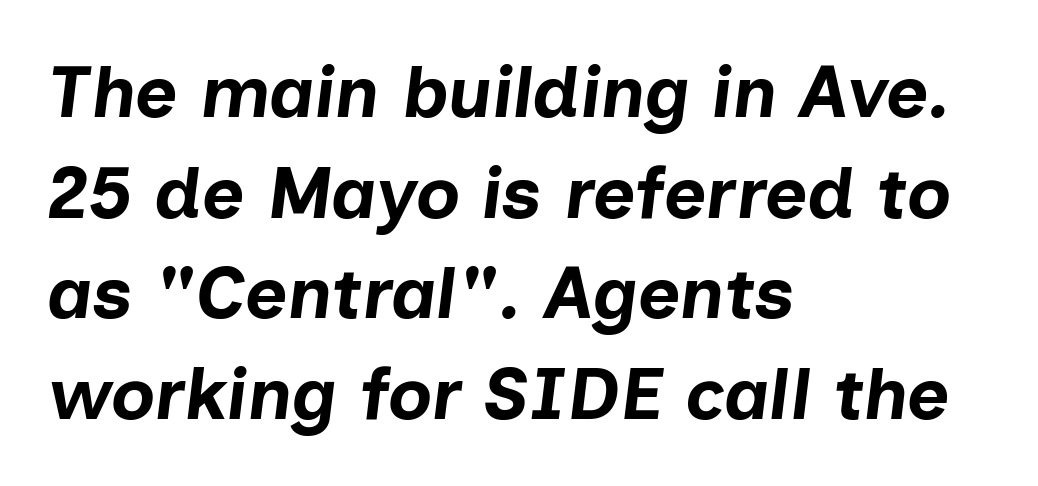
The image shows 73 px bold type, italic (leaning right); set left-aligned, normal line spacing (1.38x), normal letter spacing, not underlined; low stroke contrast and a medium x-height.
